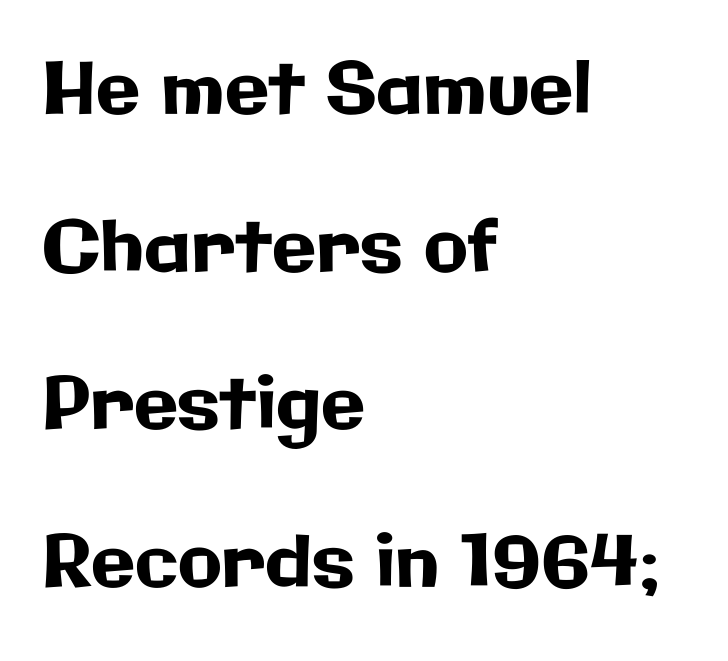
The image shows 72 px sans-serif type, upright; set left-aligned, loose line spacing (2.19x), normal letter spacing, not underlined; low stroke contrast and a medium x-height.
